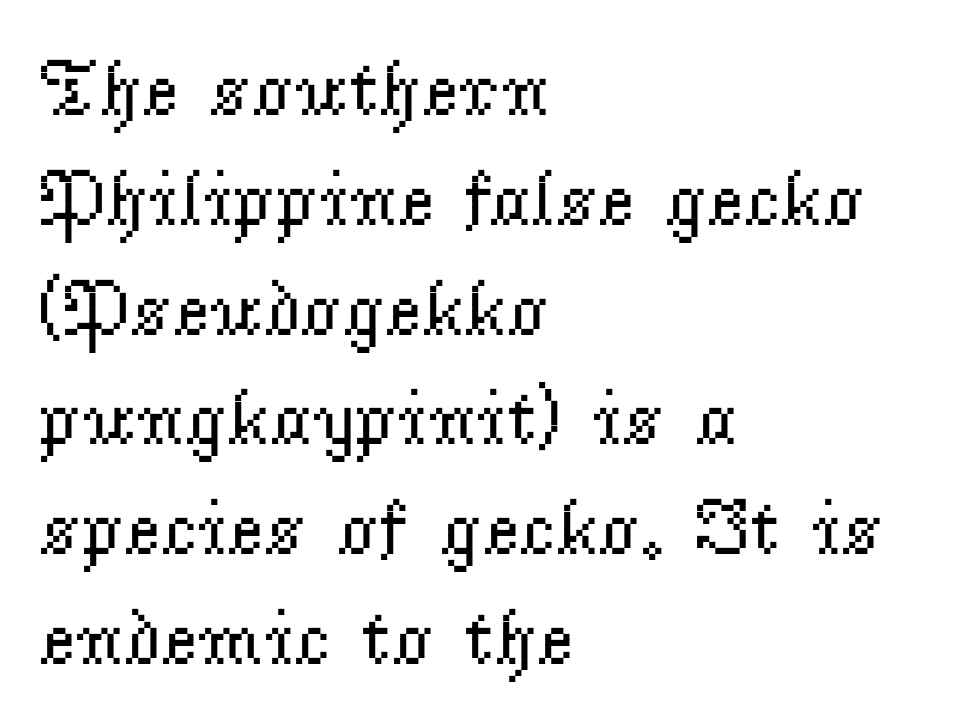
Old-style or modern, the face here clearly has serifs. Does extra space separate the letters? No, they use regular spacing. Varying glyph widths throughout — classic text-font behaviour. Designer's note — italics off, roman on.
